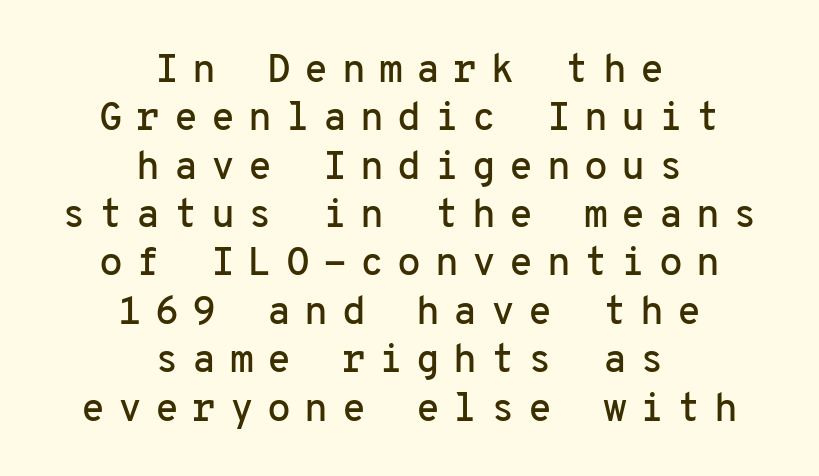
{"serif": "no", "italic": "no", "width": "normal", "stroke_contrast": "low", "x_height": "medium", "monospaced": "yes", "underline": "no", "align": "center", "line_spacing_ratio": 1.24, "letter_spacing": "wide", "letter_spacing_em": 0.34, "glyph_px": 39}
